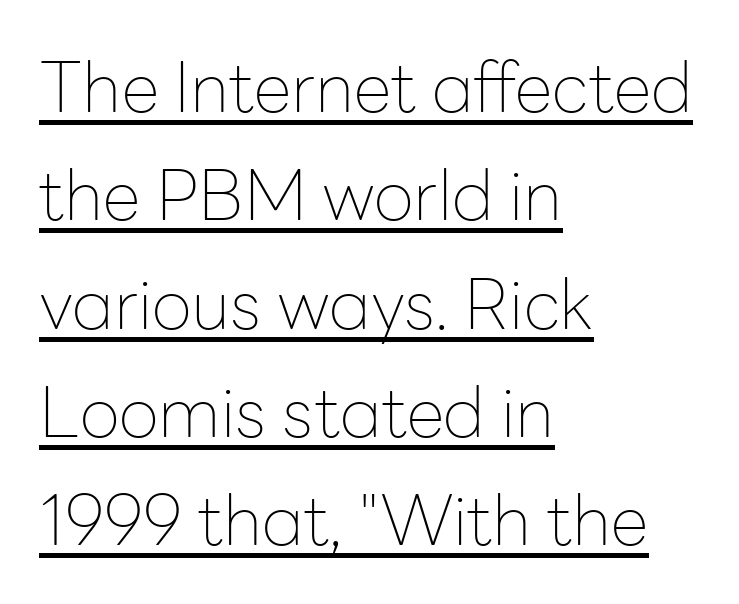
{"serif": "no", "italic": "no", "bold": "no", "weight": "thin", "width": "normal", "stroke_contrast": "low", "x_height": "medium", "monospaced": "no", "underline": "yes", "align": "left", "line_spacing": "normal", "line_spacing_ratio": 1.57, "letter_spacing": "normal", "letter_spacing_em": 0.0, "glyph_px": 69}
